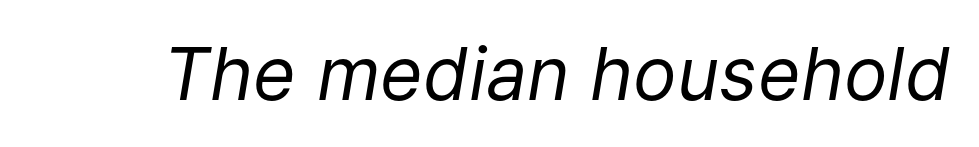
Q: Is the text bold? A: No.
Q: Is the text italic (slanted)? A: Yes, it leans right by about 9 degrees.
Q: Is the text underlined? A: No.
Q: Is the spacing between letters normal or unusually wide? A: Normal.
Q: Width (condensed, normal, or wide)? A: Normal.
Q: Stroke contrast? A: Low.
Q: x-height? A: Medium.
Q: Monospaced? A: No.
